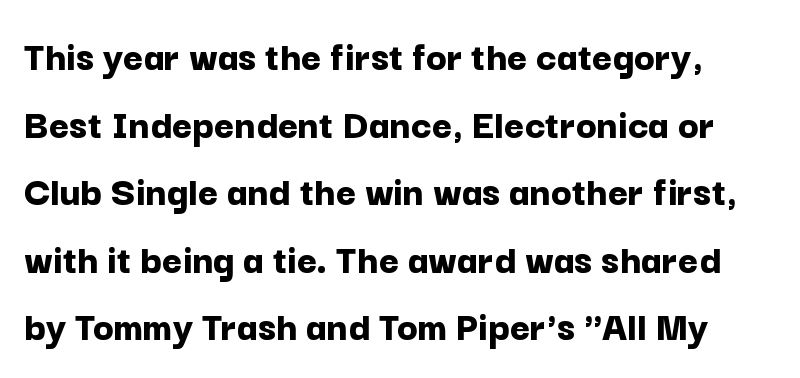
The lines sit at an ordinary, default distance from one another. Descender tails drop into unmarked territory. These lines were composed using upright roman letters. Proportional: the letters do not fall into vertical columns.
